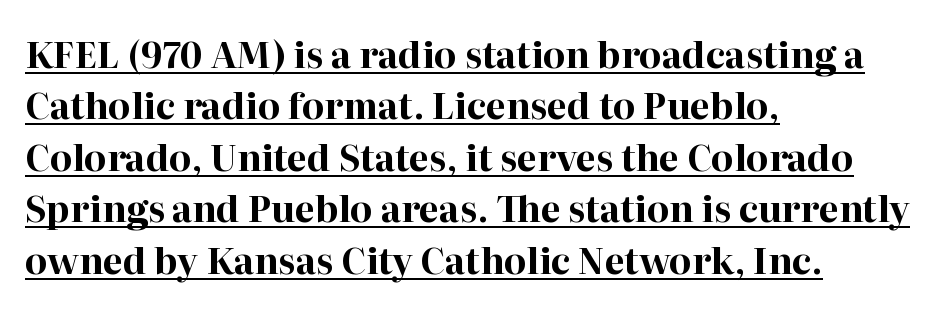
Tracking value appears to be zero — textbook default spacing. Does a line run under the words? Yes, clearly. Bold? Absolutely — the strokes are thick and heavy. The face used here is proportionally spaced, like ordinary book or web type. Notice how the stems are strictly vertical — no italics here. Classification — serif.
